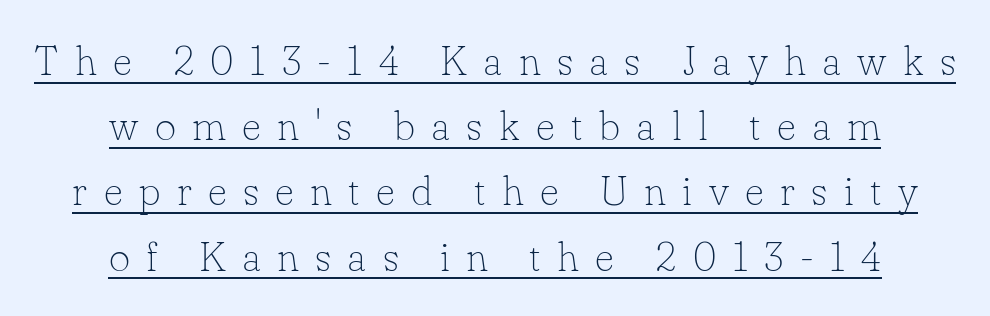
The letters are spread apart with noticeably loose tracking. What decoration does the sample have? An underline. The passage shown stacks its lines at a standard gap. This sample uses an upright cut, with every glyph sitting square on the baseline. The paragraph shown floats in the horizontal middle. Each stroke keeps to a modest, everyday thickness or less.
